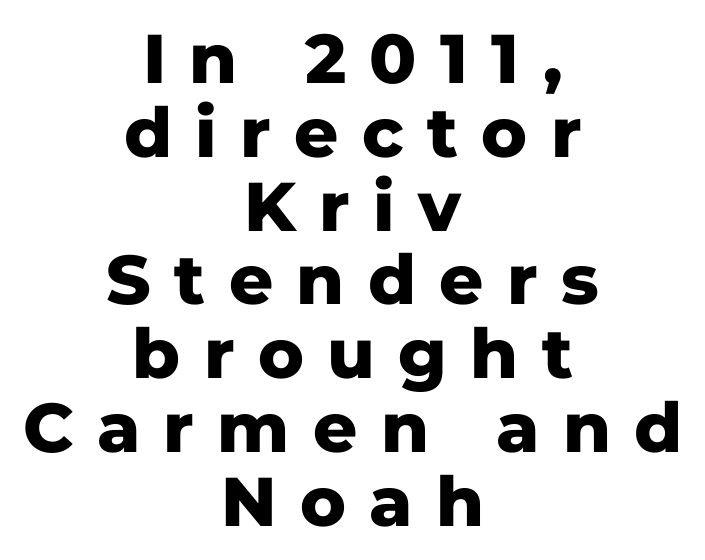
The paragraph shown floats in the horizontal middle. If you drew a line through each stem, it would be perfectly vertical. The strokes are fattened all the way to bold. Each row of text sits above clean, open space.
